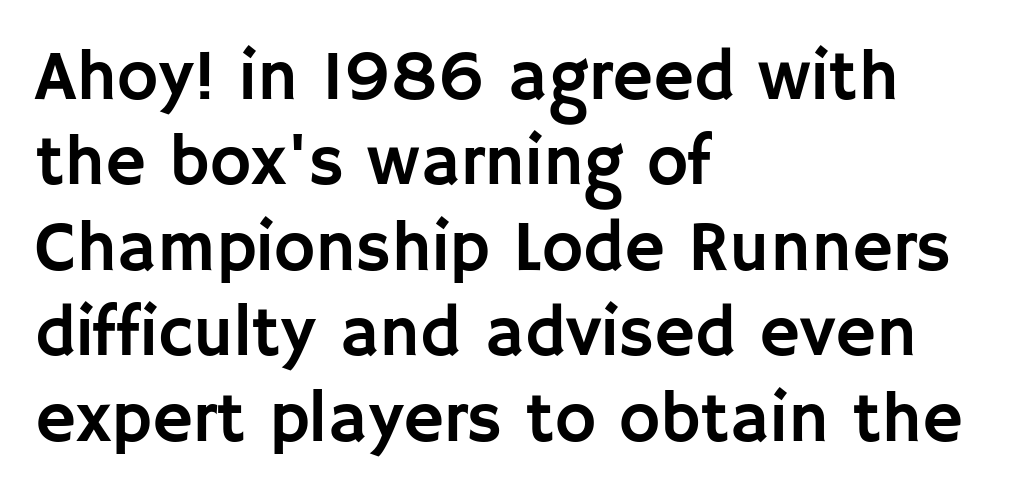
Q: Is the text italic (slanted)? A: No, it is upright.
Q: Is the typeface a serif or a sans-serif typeface? A: Sans-serif.
Q: Is the text underlined? A: No.
Q: How is the paragraph aligned? A: Left-aligned.
Q: Is the spacing between letters normal or unusually wide? A: Normal.
Q: Width (condensed, normal, or wide)? A: Normal.
Q: Stroke contrast? A: Low.
Q: x-height? A: Large.
Q: Monospaced? A: No.
